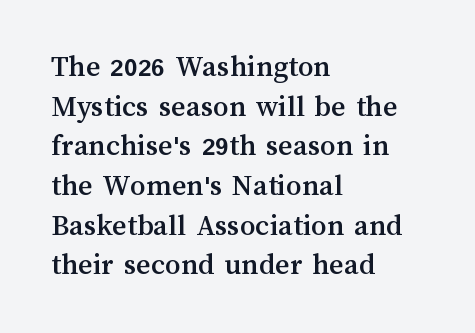
Q: Is the text italic (slanted)? A: No, it is upright.
Q: Is the text underlined? A: No.
Q: How is the paragraph aligned? A: Left-aligned.
Q: Is the spacing between letters normal or unusually wide? A: Normal.
Q: Is the spacing between lines tight, normal or loose? A: Normal.
Q: Width (condensed, normal, or wide)? A: Normal.
Q: Stroke contrast? A: Medium.
Q: x-height? A: Medium.
Q: Monospaced? A: No.
